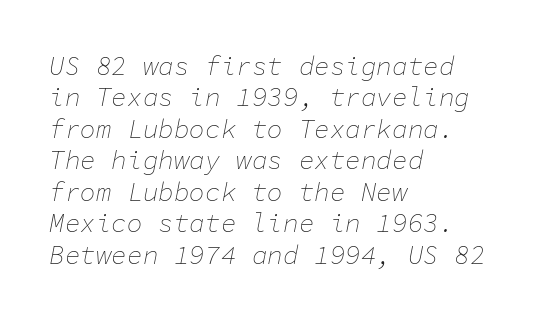
Nothing unusual about the tracking: characters are spaced as the font intends. The passage shown is not underscored anywhere. The strokes carry an ordinary text weight at most. Italic? Definitely — the glyphs are oblique.
